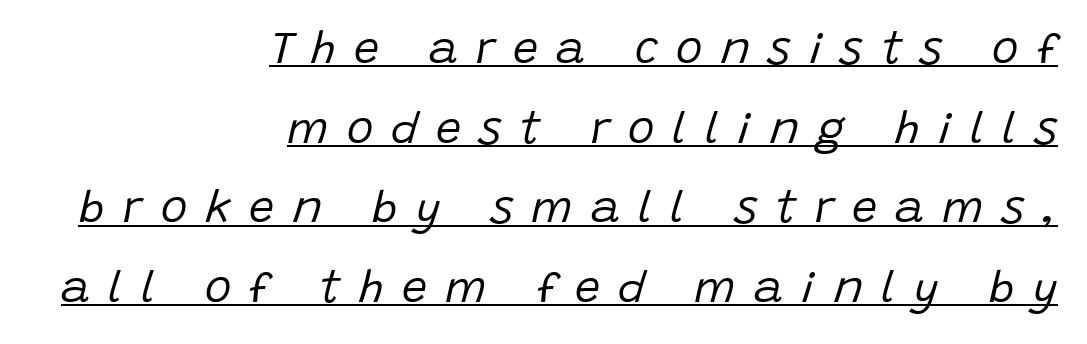
Q: Is the text bold? A: No.
Q: Is the text italic (slanted)? A: Yes, it leans right by about 15 degrees.
Q: Is the text underlined? A: Yes.
Q: How is the paragraph aligned? A: Right-aligned.
Q: Is the spacing between letters normal or unusually wide? A: Unusually wide.
Q: Width (condensed, normal, or wide)? A: Normal.
Q: Stroke contrast? A: Low.
Q: x-height? A: Large.
Q: Monospaced? A: No.
